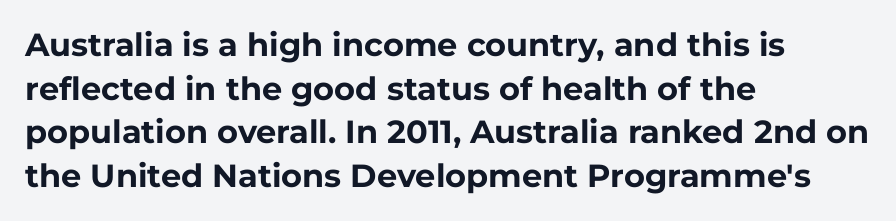
The image shows 32 px bold sans-serif type, upright; set left-aligned, normal line spacing (1.36x), normal letter spacing, not underlined; low stroke contrast and a medium x-height.
